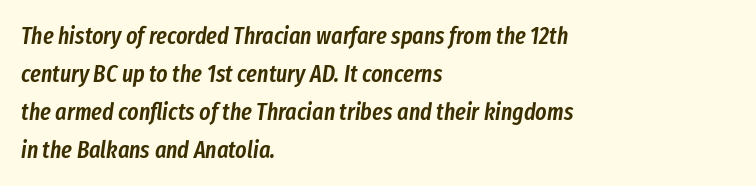
The image shows 24 px text type, italic (leaning right); set left-aligned, normal line spacing (1.58x), normal letter spacing, not underlined.
